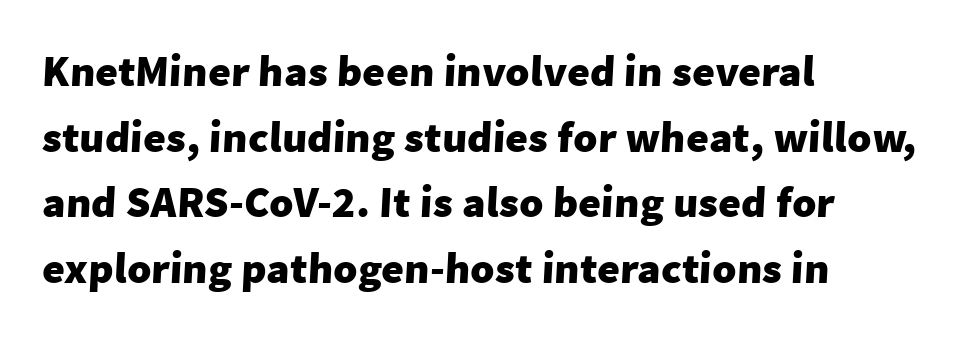
Q: Is the text bold? A: Yes.
Q: Is the typeface a serif or a sans-serif typeface? A: Sans-serif.
Q: Is the text underlined? A: No.
Q: How is the paragraph aligned? A: Left-aligned.
Q: Is the spacing between letters normal or unusually wide? A: Normal.
Q: Is the spacing between lines tight, normal or loose? A: Normal.
Q: Width (condensed, normal, or wide)? A: Normal.
Q: Stroke contrast? A: Low.
Q: x-height? A: Medium.
Q: Monospaced? A: No.
